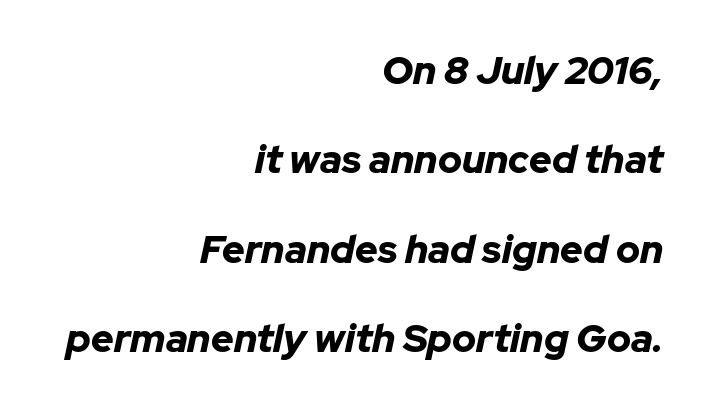
{"italic": "yes", "lean": "right", "slant_degrees": 12, "bold": "yes", "weight": "bold", "width": "normal", "stroke_contrast": "low", "x_height": "medium", "monospaced": "no", "underline": "no", "align": "right", "line_spacing": "loose", "line_spacing_ratio": 2.29, "letter_spacing": "normal", "letter_spacing_em": 0.0, "glyph_px": 39}
